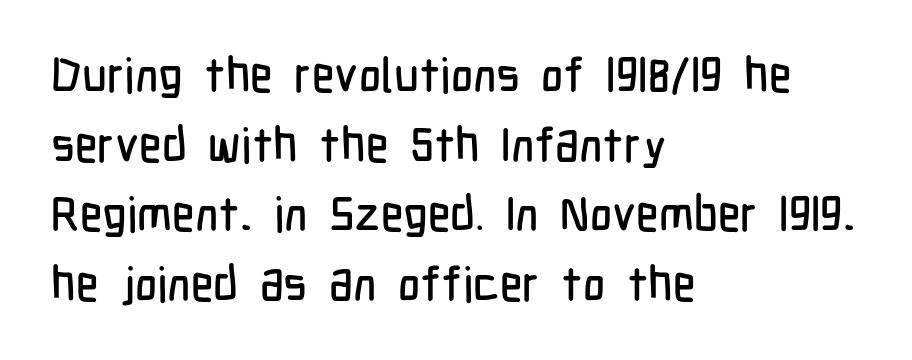
Q: Is the text italic (slanted)? A: No, it is upright.
Q: Is the typeface a serif or a sans-serif typeface? A: Sans-serif.
Q: Is the text underlined? A: No.
Q: How is the paragraph aligned? A: Left-aligned.
Q: Is the spacing between letters normal or unusually wide? A: Normal.
Q: Is the spacing between lines tight, normal or loose? A: Normal.
Q: Width (condensed, normal, or wide)? A: Condensed.
Q: Stroke contrast? A: Low.
Q: x-height? A: Medium.
Q: Monospaced? A: No.
